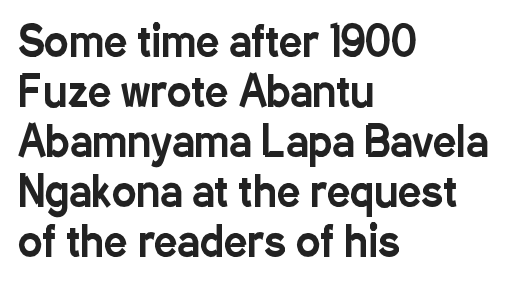
Looks like regular typesetting: each glyph gets only the width it needs. The type sits square on the baseline with zero lean. A typesetter would label this face a sans. What stands out about the letter spacing? Nothing — it is the standard amount. Line starts are locked; line ends wander. The string is rendered with underlining switched off.
